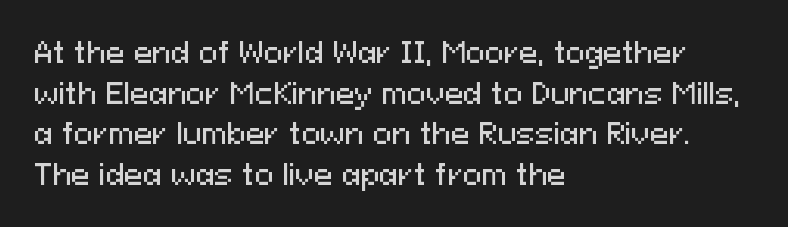
Summary of vertical rhythm: regular, with standard interline spacing. Spacing verdict: proportional, widths tailored to each character. Descender tails drop into unmarked territory. All the whitespace from short lines collects on the right. Look at the bottom of the vertical strokes: they stop flat, with no serifs.
